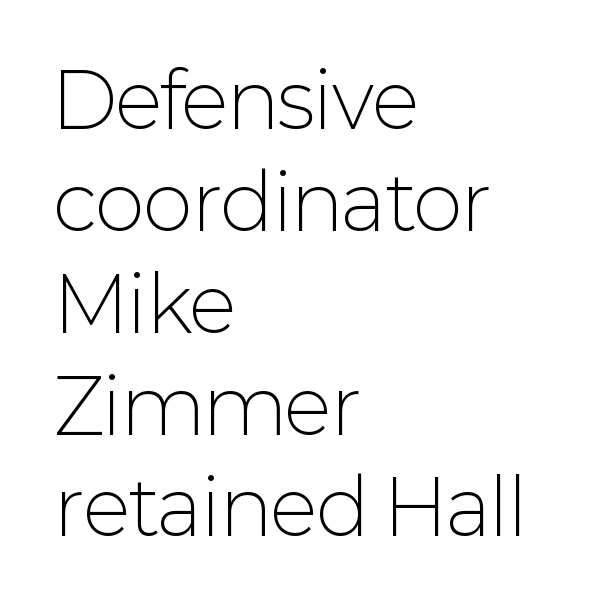
The image shows 76 px light sans-serif type, upright; set left-aligned, normal line spacing (1.34x), normal letter spacing, not underlined; low stroke contrast and a medium x-height.
